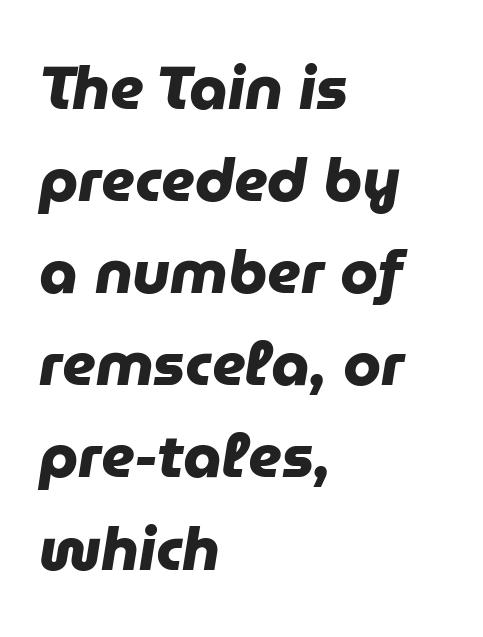
The image shows 61 px heavy sans-serif type; set left-aligned, normal line spacing (1.51x), normal letter spacing, not underlined; low stroke contrast and a medium x-height.
